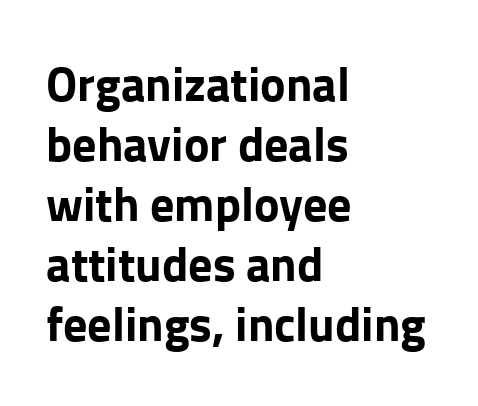
The image shows 48 px bold sans-serif type, upright; set left-aligned, normal line spacing (1.25x), normal letter spacing, not underlined; low stroke contrast and a medium x-height.
